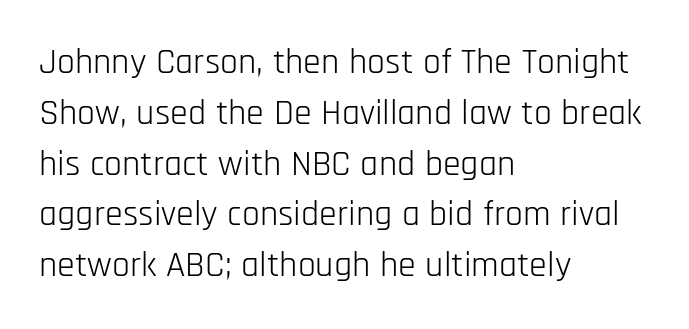
Q: Is the text bold? A: No.
Q: Is the text italic (slanted)? A: No, it is upright.
Q: Is the typeface a serif or a sans-serif typeface? A: Sans-serif.
Q: Is the text underlined? A: No.
Q: How is the paragraph aligned? A: Left-aligned.
Q: Is the spacing between letters normal or unusually wide? A: Normal.
Q: Is the spacing between lines tight, normal or loose? A: Normal.
Q: Width (condensed, normal, or wide)? A: Condensed.
Q: Stroke contrast? A: Low.
Q: x-height? A: Large.
Q: Monospaced? A: No.
